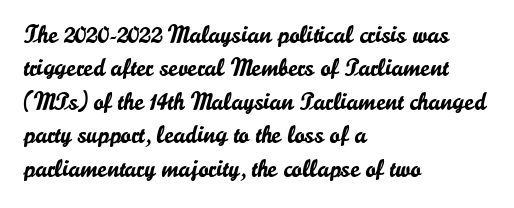
Students, observe: this is what conventionally led text looks like. Observe the ordinary spacing: letters are neighbours, not strangers. The specimen omits any rule beneath the text block's lines.
